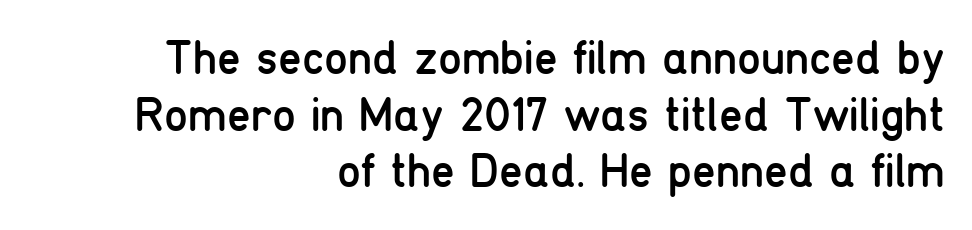
A clean baseline with only descenders dipping below it. Compared with typical body copy, the letter spacing here is the same. Think standard paragraph weight, or any step lighter than that. Is the block centered? No — it sits flush against the right margin. It's the straight-up-and-down kind of type.
